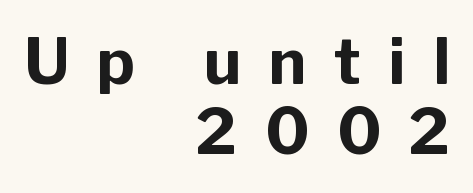
{"serif": "no", "italic": "no", "bold": "yes", "weight": "bold", "width": "normal", "stroke_contrast": "low", "x_height": "medium", "monospaced": "no", "underline": "no", "align": "right", "line_spacing": "tight", "line_spacing_ratio": 1.11, "letter_spacing": "wide", "letter_spacing_em": 0.44, "glyph_px": 63}
